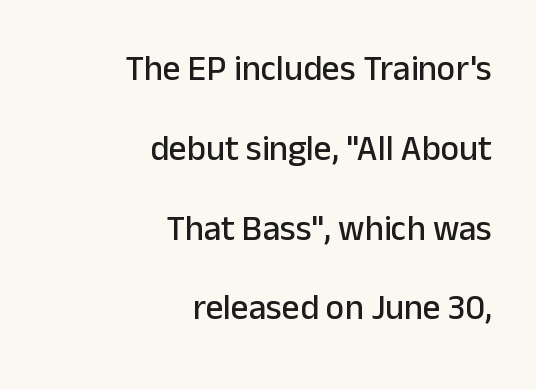
Students, observe: this is what heavily led, spacious text looks like. If you drew a line through each stem, it would be perfectly vertical. Nobody touched the tracking dial on this one. Each letter keeps its own natural width here, so spacing adapts to shape. The rendering shows plain stroke endings on the letterforms — a sans-serif design. Rule under the text: the space is simply empty.
